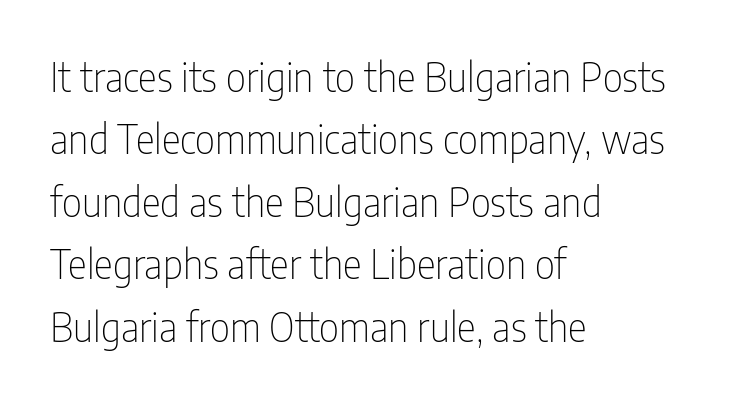
{"serif": "no", "italic": "no", "bold": "no", "weight": "thin", "width": "condensed", "stroke_contrast": "low", "x_height": "medium", "monospaced": "no", "underline": "no", "align": "left", "line_spacing": "normal", "line_spacing_ratio": 1.56, "letter_spacing": "normal", "letter_spacing_em": 0.0, "glyph_px": 40}
